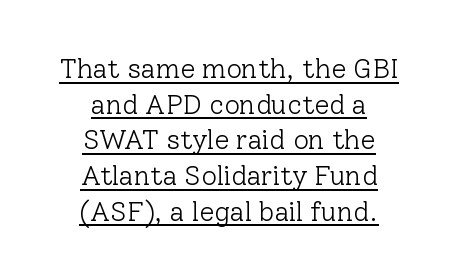
The image shows 27 px text type, upright; set centered, normal line spacing (1.32x), normal letter spacing, underlined.
